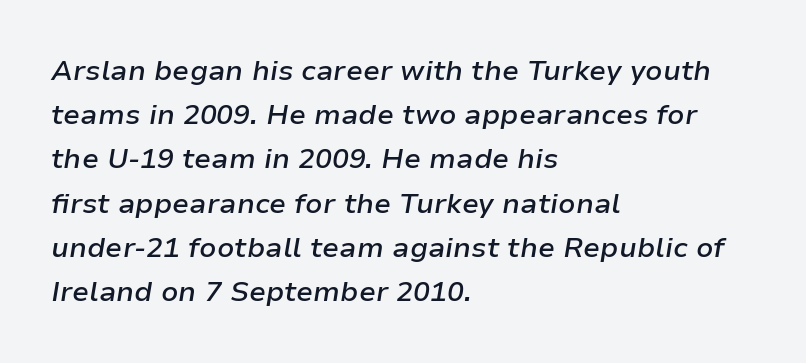
The image shows 28 px semibold type, italic (leaning right); set left-aligned, normal line spacing (1.58x), normal letter spacing, not underlined; low stroke contrast and a medium x-height.
